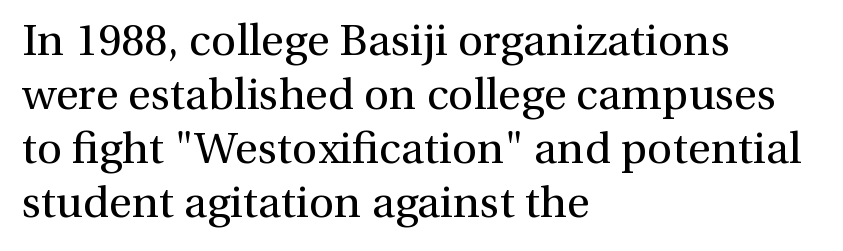
The image shows 44 px regular-weight serif type, upright; set left-aligned, line spacing 1.23x, normal letter spacing, not underlined; a medium x-height.
